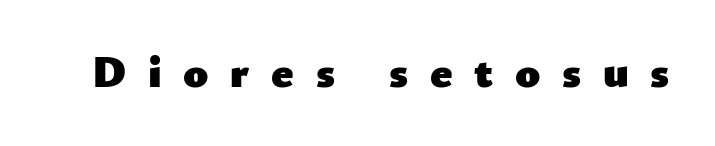
{"serif": "no", "italic": "no", "bold": "yes", "weight": "heavy", "width": "normal", "stroke_contrast": "low", "x_height": "small", "monospaced": "no", "underline": "no", "letter_spacing": "wide", "letter_spacing_em": 0.48, "glyph_px": 45}
